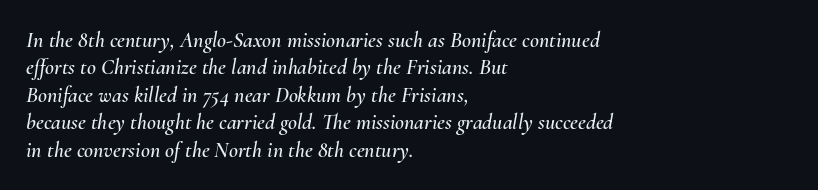
The image shows 22 px text type, italic (leaning right); set left-aligned, normal line spacing (1.25x), normal letter spacing, not underlined.
